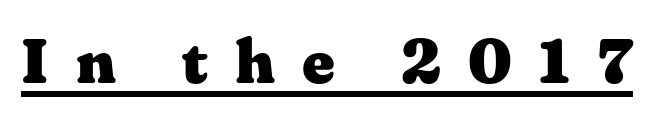
Q: Is the text bold? A: Yes.
Q: Is the text italic (slanted)? A: No, it is upright.
Q: Is the typeface a serif or a sans-serif typeface? A: Serif.
Q: Is the text underlined? A: Yes.
Q: Is the spacing between letters normal or unusually wide? A: Unusually wide.
Q: Width (condensed, normal, or wide)? A: Wide.
Q: Stroke contrast? A: Medium.
Q: x-height? A: Medium.
Q: Monospaced? A: No.
